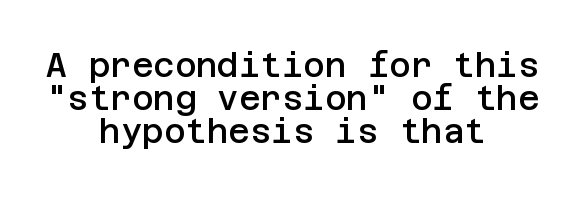
Tracking value appears to be zero — textbook default spacing. If you drew a line through each stem, it would be perfectly vertical. Quick note: underline off. The passage shown is typeset with a sans-serif family. This is the in-between weight designers call semibold or demi. Horizontal alignment here is central, giving a formal, balanced look.
